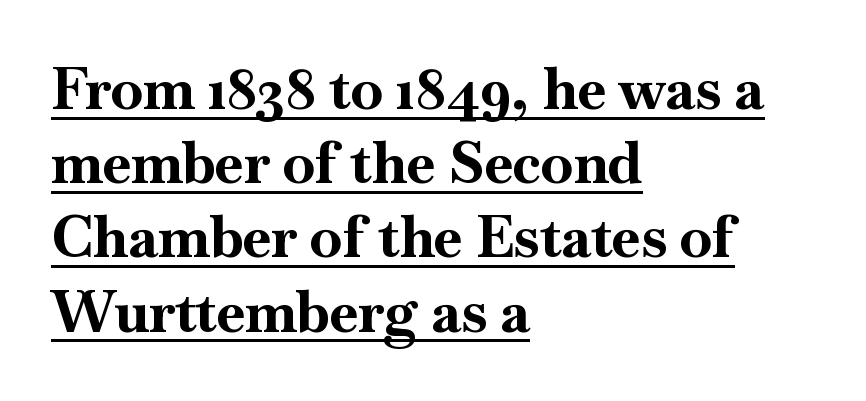
Q: Is the text bold? A: Yes.
Q: Is the text italic (slanted)? A: No, it is upright.
Q: Is the typeface a serif or a sans-serif typeface? A: Serif.
Q: Is the text underlined? A: Yes.
Q: How is the paragraph aligned? A: Left-aligned.
Q: Is the spacing between letters normal or unusually wide? A: Normal.
Q: Is the spacing between lines tight, normal or loose? A: Normal.
Q: Width (condensed, normal, or wide)? A: Normal.
Q: Stroke contrast? A: High.
Q: x-height? A: Small.
Q: Monospaced? A: No.
